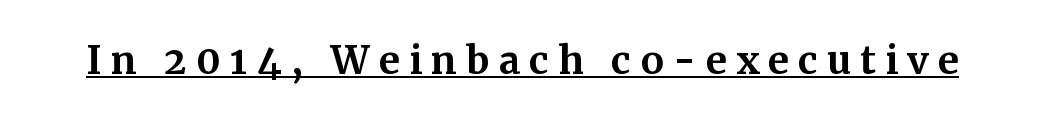
{"serif": "yes", "italic": "no", "bold": "yes", "weight": "bold", "width": "normal", "stroke_contrast": "medium", "x_height": "medium", "monospaced": "no", "underline": "yes", "letter_spacing": "wide", "letter_spacing_em": 0.24, "glyph_px": 38}
